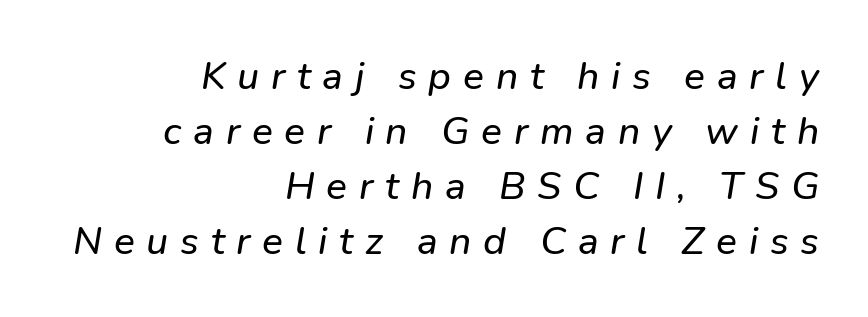
{"serif": "no", "width": "normal", "stroke_contrast": "low", "x_height": "medium", "monospaced": "no", "underline": "no", "align": "right", "line_spacing": "normal", "line_spacing_ratio": 1.41, "letter_spacing": "wide", "letter_spacing_em": 0.3, "glyph_px": 39}
